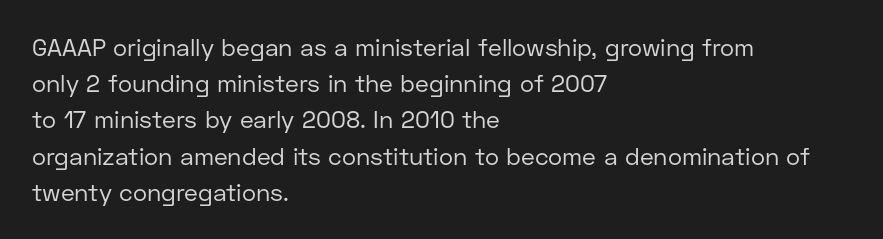
Default kerning and tracking; the words read as compact shapes. Tall strokes in this sample are plumb rather than angled. This rendering uses left alignment, leaving the right contour irregular. Students, observe: this is what conventionally led text looks like. Each stroke keeps to a modest, everyday thickness or less. Honestly, there is no underline to notice here at all.
